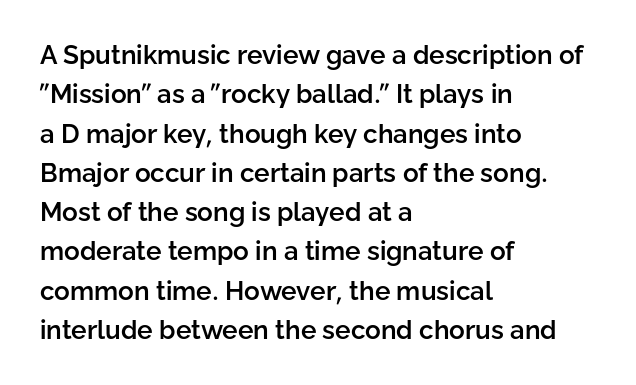
The image shows 26 px text type, upright; set left-aligned, normal line spacing (1.51x), normal letter spacing, not underlined.
